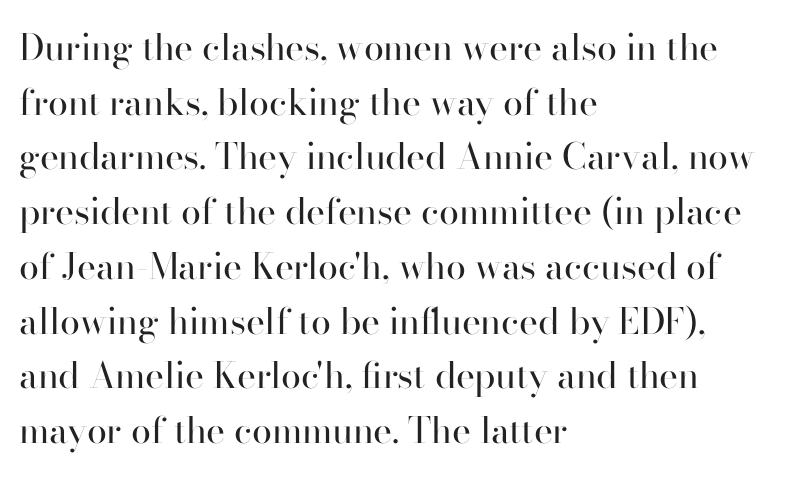
{"serif": "yes", "italic": "no", "bold": "no", "weight": "regular", "width": "normal", "stroke_contrast": "high", "x_height": "small", "monospaced": "no", "underline": "no", "align": "left", "line_spacing": "normal", "line_spacing_ratio": 1.52, "letter_spacing": "normal", "letter_spacing_em": 0.0, "glyph_px": 36}
